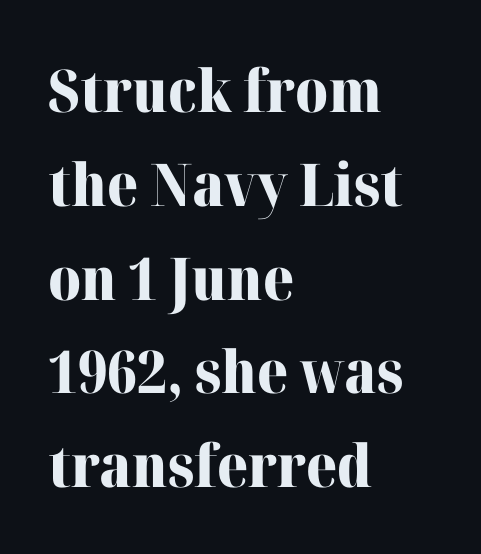
The image shows 59 px heavy serif type, upright; set left-aligned, normal line spacing (1.59x), normal letter spacing, not underlined; high stroke contrast and a medium x-height.
